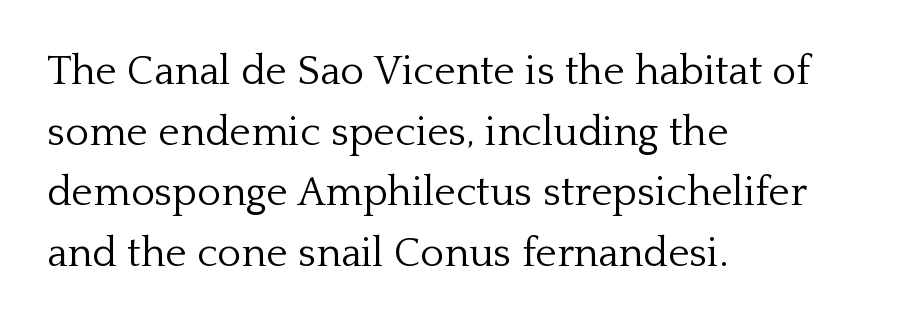
Q: Is the text bold? A: No.
Q: Is the text italic (slanted)? A: No, it is upright.
Q: Is the typeface a serif or a sans-serif typeface? A: Serif.
Q: Is the text underlined? A: No.
Q: How is the paragraph aligned? A: Left-aligned.
Q: Is the spacing between letters normal or unusually wide? A: Normal.
Q: Is the spacing between lines tight, normal or loose? A: Normal.
Q: Width (condensed, normal, or wide)? A: Normal.
Q: Stroke contrast? A: Low.
Q: x-height? A: Medium.
Q: Monospaced? A: No.
